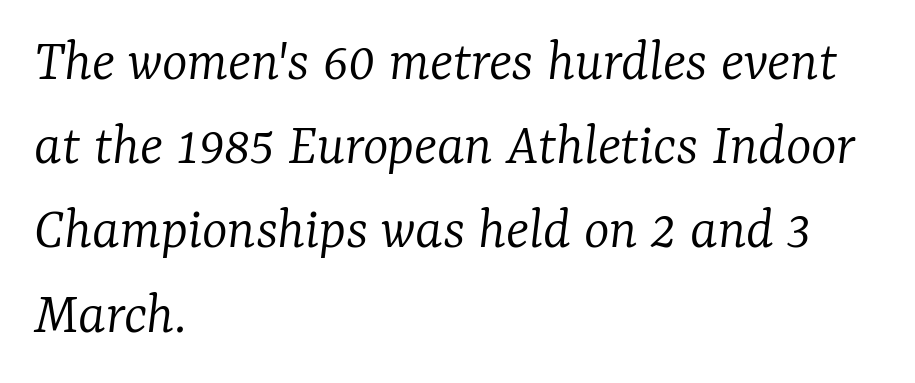
This is not heavy type; no bold has been used. Letters rest on an invisible, unmarked baseline. The passage shown stacks its lines at a standard gap. This sample uses an oblique cut, with every glyph tilted off the vertical.
